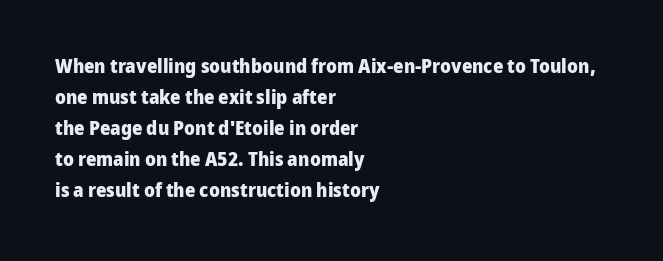
Q: Is the text bold? A: Yes.
Q: Is the text italic (slanted)? A: No, it is upright.
Q: Is the text underlined? A: No.
Q: How is the paragraph aligned? A: Left-aligned.
Q: Is the spacing between letters normal or unusually wide? A: Normal.
Q: Is the spacing between lines tight, normal or loose? A: Normal.
